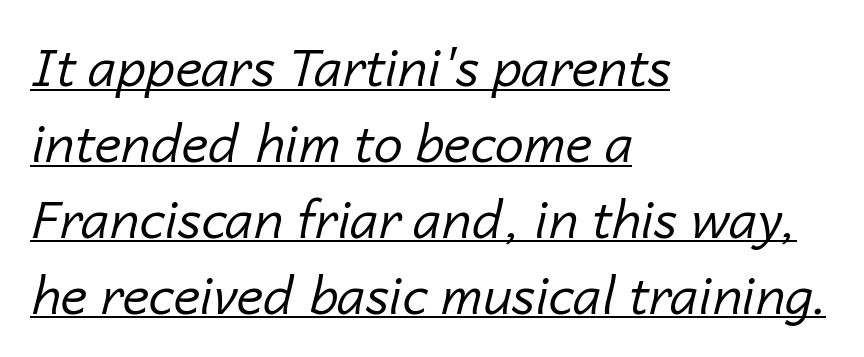
{"italic": "yes", "lean": "right", "slant_degrees": 14, "bold": "no", "weight": "regular", "width": "normal", "stroke_contrast": "low", "x_height": "medium", "monospaced": "no", "underline": "yes", "align": "left", "line_spacing": "normal", "line_spacing_ratio": 1.46, "letter_spacing": "normal", "letter_spacing_em": 0.0, "glyph_px": 52}
